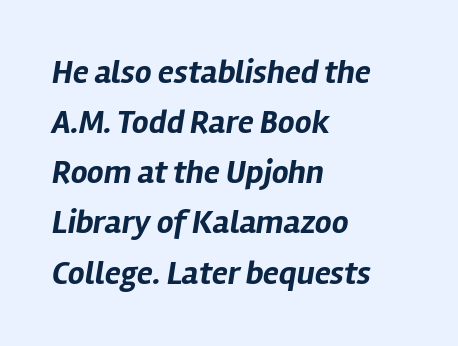
Q: Is the text bold? A: Yes.
Q: Is the text italic (slanted)? A: Yes, it leans right by about 12 degrees.
Q: Is the text underlined? A: No.
Q: How is the paragraph aligned? A: Left-aligned.
Q: Is the spacing between letters normal or unusually wide? A: Normal.
Q: Is the spacing between lines tight, normal or loose? A: Normal.
Q: Width (condensed, normal, or wide)? A: Normal.
Q: Stroke contrast? A: Low.
Q: x-height? A: Medium.
Q: Monospaced? A: No.
